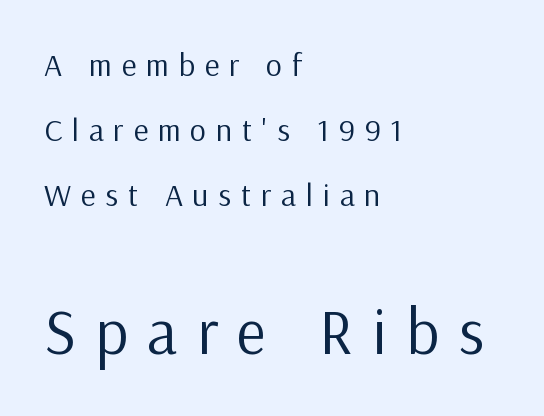
{"serif": "no", "italic": "no", "bold": "no", "weight": "regular", "width": "normal", "stroke_contrast": "low", "x_height": "medium", "monospaced": "no", "underline": "no", "align": "left", "line_spacing": "loose", "line_spacing_ratio": 2.03, "letter_spacing": "wide", "letter_spacing_em": 0.3, "larger_block": "second", "size_ratio": 2.0, "glyph_px": 64}
